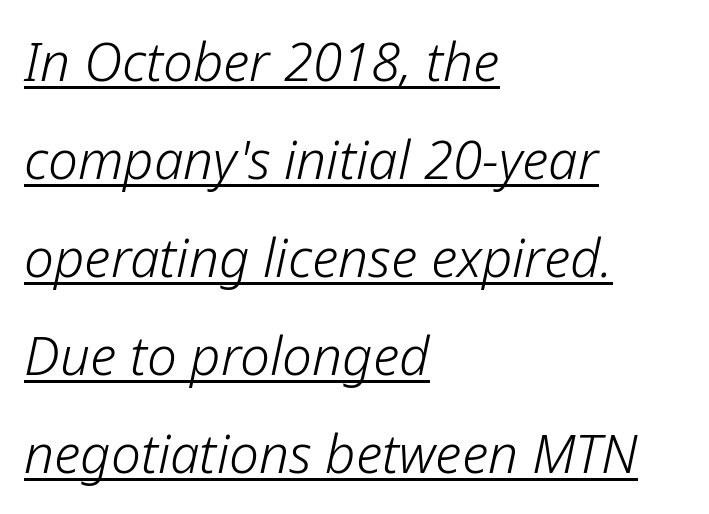
The image shows 53 px light type, italic (leaning right); set left-aligned, line spacing 1.85x, normal letter spacing, underlined; low stroke contrast and a medium x-height.
